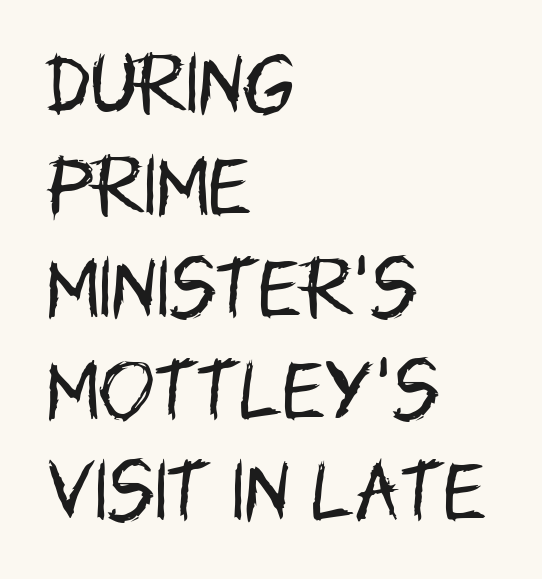
Q: Is the text bold? A: No.
Q: Is the text italic (slanted)? A: No, it is upright.
Q: Is the typeface a serif or a sans-serif typeface? A: Sans-serif.
Q: Is the text underlined? A: No.
Q: How is the paragraph aligned? A: Left-aligned.
Q: Is the spacing between letters normal or unusually wide? A: Normal.
Q: Is the spacing between lines tight, normal or loose? A: Normal.
Q: Width (condensed, normal, or wide)? A: Condensed.
Q: Stroke contrast? A: Low.
Q: x-height? A: Large.
Q: Monospaced? A: No.
